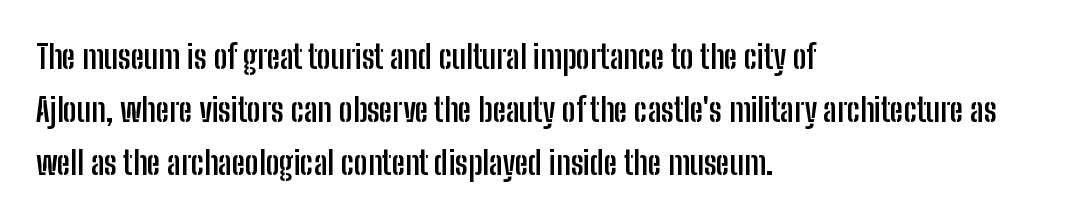
Looks like regular typesetting: each glyph gets only the width it needs. Rule under the text: the space is simply empty. A typesetter would label this face a sans. Students, note that the glyphs here touch the page at normal intervals. Ascenders rise straight up at ninety degrees. Plenty of ink on the page — the face is bold.
